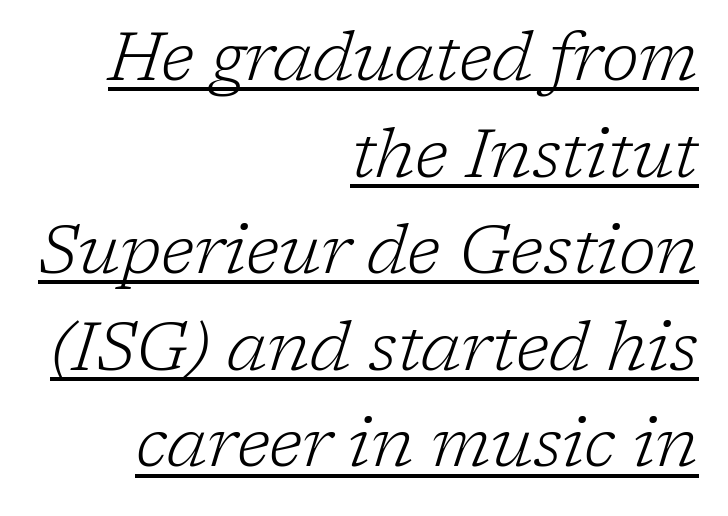
{"serif": "yes", "italic": "yes", "lean": "right", "slant_degrees": 17, "bold": "no", "weight": "light", "width": "normal", "stroke_contrast": "low", "x_height": "medium", "monospaced": "no", "underline": "yes", "align": "right", "line_spacing": "normal", "line_spacing_ratio": 1.42, "letter_spacing": "normal", "letter_spacing_em": 0.0, "glyph_px": 68}
